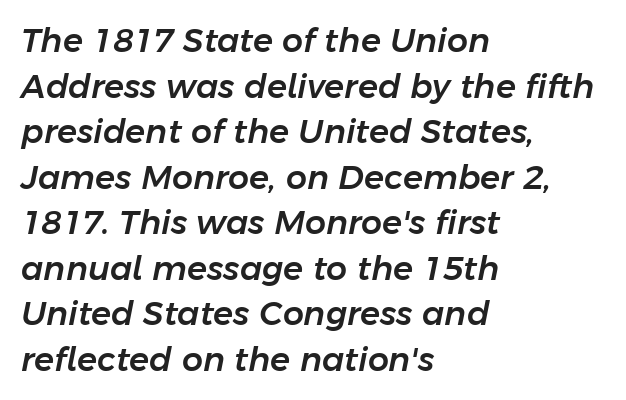
Any mark beneath the type? The region is blank. Each line starts at the same left margin while the right side varies. Note the varied advance widths — an 'i' is clearly narrower than an 'm'. Is the type slanted? Yes — the strokes lean at a clear angle.
